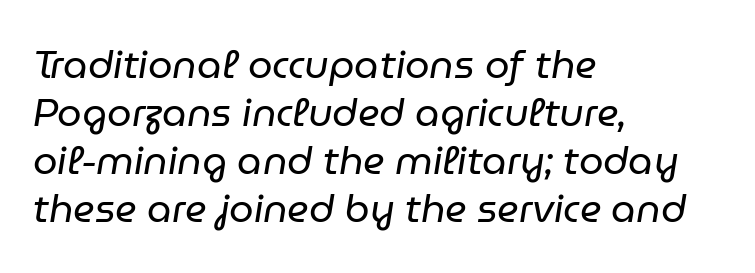
This sample uses plain, unmodified letter spacing. Only glyphs here, with clear space below each row. One-word summary of the alignment: left. The specimen reads as italic at a glance. This is not heavy type; no bold has been used. You could not count columns in this text — the font is proportionally spaced.
